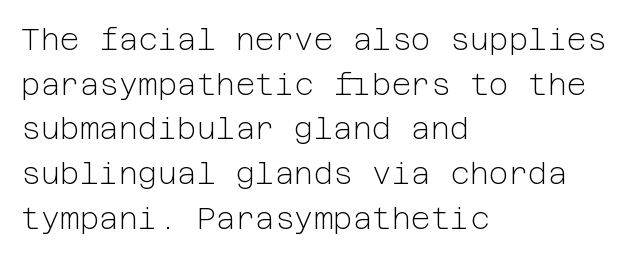
The image shows 30 px light sans-serif type, upright; set left-aligned, normal line spacing (1.49x), normal letter spacing, not underlined; low stroke contrast and a medium x-height.
